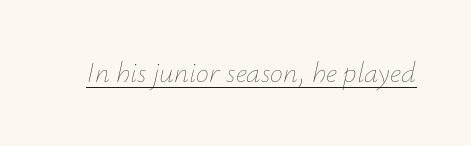
{"italic": "yes", "lean": "right", "slant_degrees": 12, "bold": "no", "weight": "thin", "width": "normal", "stroke_contrast": "low", "x_height": "small", "monospaced": "no", "underline": "yes", "letter_spacing": "normal", "letter_spacing_em": 0.0, "glyph_px": 29}
